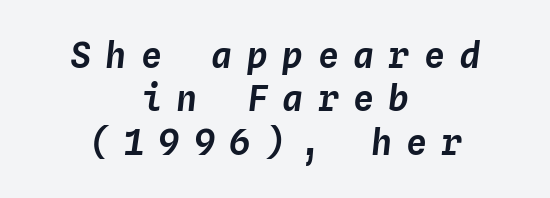
Which margin do the lines hug? Neither — every line sits in the middle. There's an unmistakable incline to the writing here. A typesetter would call this monospace, since all characters share one set width. Each word looks stretched out because of the extra space between its letters. The specimen omits any rule beneath the text block's lines.
